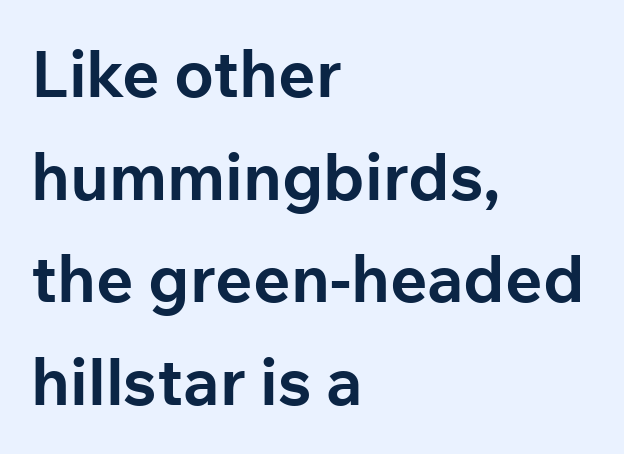
{"serif": "no", "italic": "no", "bold": "yes", "weight": "bold", "width": "normal", "stroke_contrast": "low", "x_height": "medium", "monospaced": "no", "underline": "no", "align": "left", "line_spacing": "normal", "line_spacing_ratio": 1.58, "letter_spacing": "normal", "letter_spacing_em": 0.0, "glyph_px": 65}
